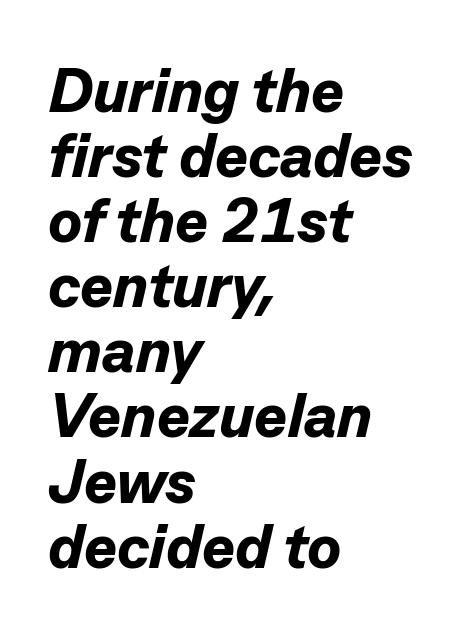
Line starts are locked; line ends wander. Is this a fixed-width face? No — the glyphs have proportional, varying widths. These words are printed bold, with thick strokes throughout. The passage shown leans; its letterforms are oblique. Honestly, there is no underline to notice here at all. Students, observe: this is what under-led, compact text looks like.
